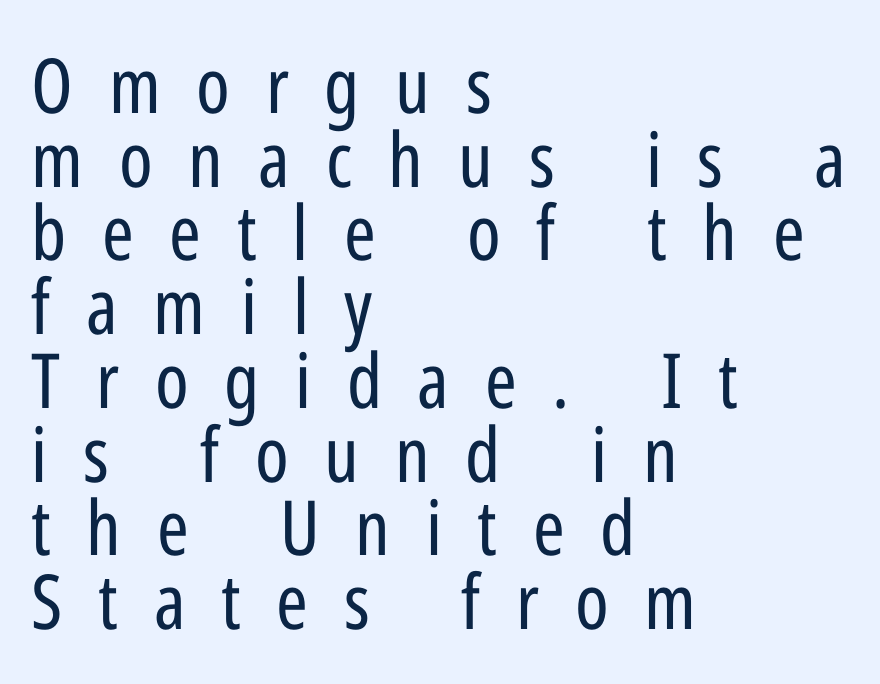
Q: Is the text bold? A: No.
Q: Is the text italic (slanted)? A: No, it is upright.
Q: Is the typeface a serif or a sans-serif typeface? A: Sans-serif.
Q: Is the text underlined? A: No.
Q: How is the paragraph aligned? A: Left-aligned.
Q: Is the spacing between letters normal or unusually wide? A: Unusually wide.
Q: Is the spacing between lines tight, normal or loose? A: Tight.
Q: Width (condensed, normal, or wide)? A: Condensed.
Q: Stroke contrast? A: Low.
Q: x-height? A: Medium.
Q: Monospaced? A: No.
